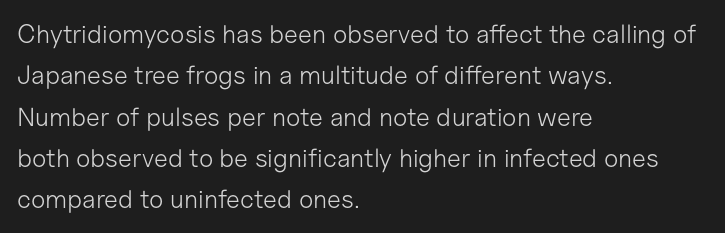
{"italic": "no", "bold": "no", "underline": "no", "align": "left", "line_spacing": "normal", "line_spacing_ratio": 1.59, "letter_spacing": "normal", "letter_spacing_em": 0.0, "glyph_px": 26}
